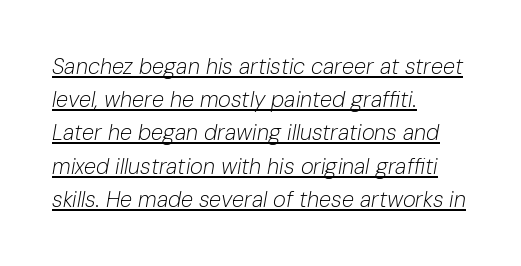
Q: Is the text bold? A: No.
Q: Is the text italic (slanted)? A: Yes, it leans right by about 10 degrees.
Q: Is the text underlined? A: Yes.
Q: How is the paragraph aligned? A: Left-aligned.
Q: Is the spacing between letters normal or unusually wide? A: Normal.
Q: Is the spacing between lines tight, normal or loose? A: Normal.
